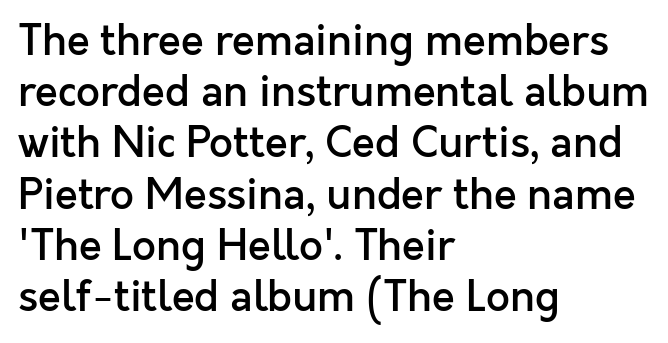
{"serif": "no", "italic": "no", "bold": "semi", "weight": "semibold", "width": "normal", "x_height": "medium", "monospaced": "no", "underline": "no", "align": "left", "line_spacing_ratio": 1.22, "letter_spacing": "normal", "letter_spacing_em": 0.0, "glyph_px": 42}
